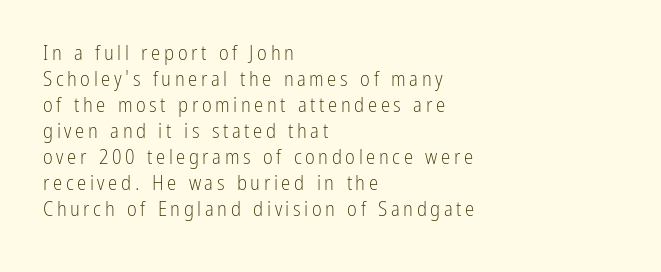
Q: Is the text bold? A: No.
Q: Is the text italic (slanted)? A: No, it is upright.
Q: Is the text underlined? A: No.
Q: How is the paragraph aligned? A: Left-aligned.
